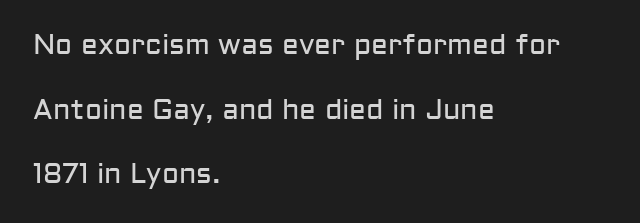
The image shows 28 px regular-weight sans-serif type, upright; set left-aligned, loose line spacing (2.31x), normal letter spacing, not underlined; low stroke contrast and a medium x-height.
